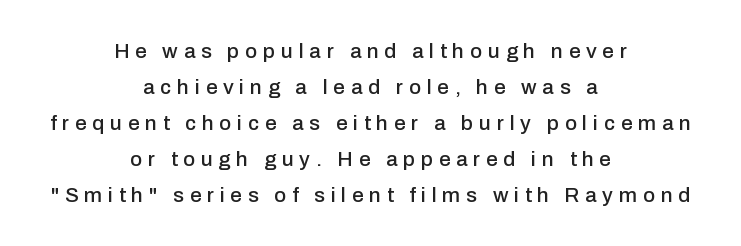
Q: Is the text italic (slanted)? A: No, it is upright.
Q: Is the text underlined? A: No.
Q: How is the paragraph aligned? A: Centered.
Q: Is the spacing between letters normal or unusually wide? A: Unusually wide.
